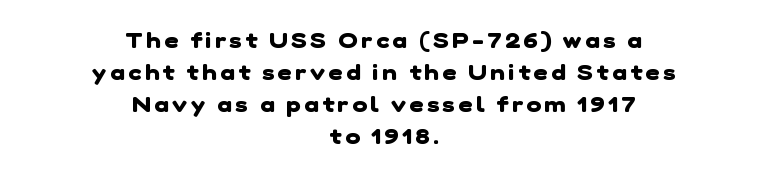
{"bold": "yes", "underline": "no", "align": "center", "line_spacing": "normal", "line_spacing_ratio": 1.46, "glyph_px": 22}
